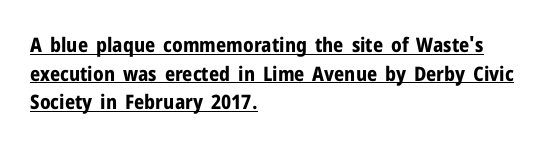
Layout note: lines flush left. The passage shown stacks its lines at a standard gap. The specimen includes a rule beneath the text block's lines. The letters stand upright; this is a roman face.
